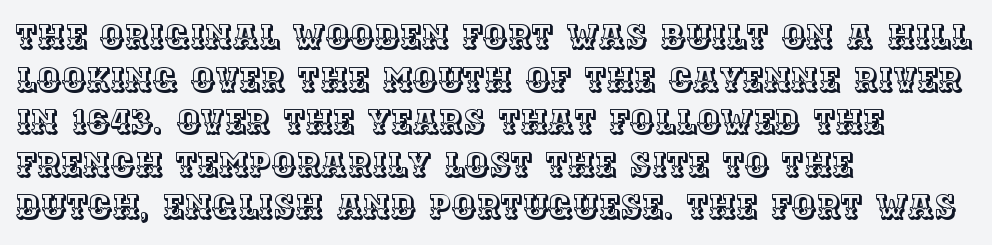
Q: Is the text italic (slanted)? A: No, it is upright.
Q: Is the text underlined? A: No.
Q: How is the paragraph aligned? A: Left-aligned.
Q: Is the spacing between letters normal or unusually wide? A: Normal.
Q: Is the spacing between lines tight, normal or loose? A: Normal.
Q: Width (condensed, normal, or wide)? A: Normal.
Q: x-height? A: Large.
Q: Monospaced? A: No.
